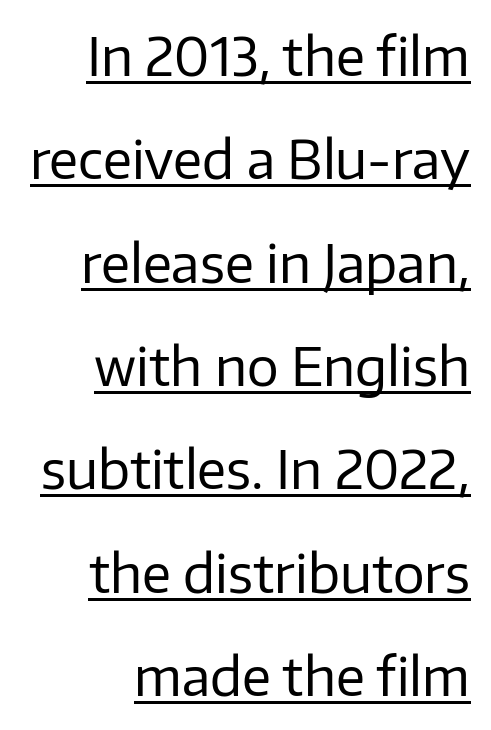
{"serif": "no", "italic": "no", "bold": "no", "weight": "regular", "width": "normal", "stroke_contrast": "low", "x_height": "medium", "monospaced": "no", "underline": "yes", "align": "right", "line_spacing": "loose", "line_spacing_ratio": 1.95, "letter_spacing": "normal", "letter_spacing_em": 0.0, "glyph_px": 53}
